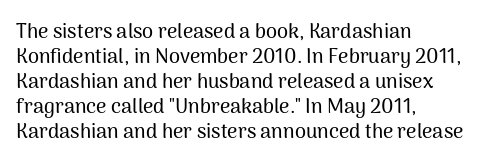
Q: Is the text italic (slanted)? A: No, it is upright.
Q: Is the text underlined? A: No.
Q: How is the paragraph aligned? A: Left-aligned.
Q: Is the spacing between letters normal or unusually wide? A: Normal.
Q: Is the spacing between lines tight, normal or loose? A: Normal.
